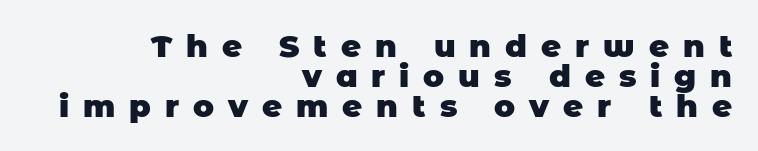
The image shows 31 px heavy sans-serif type; set right-aligned, tight line spacing (0.96x), unusually wide letter spacing (+0.45 em), not underlined; low stroke contrast and a large x-height.
